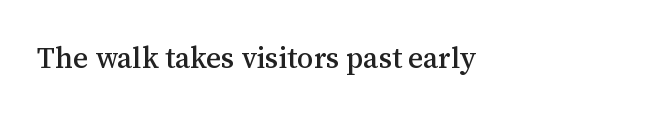
Looks like regular typesetting: each glyph gets only the width it needs. These lines are composed in type with serifs. Words float on clear page, feet unadorned. The rendering keeps characters at their native spacing.
